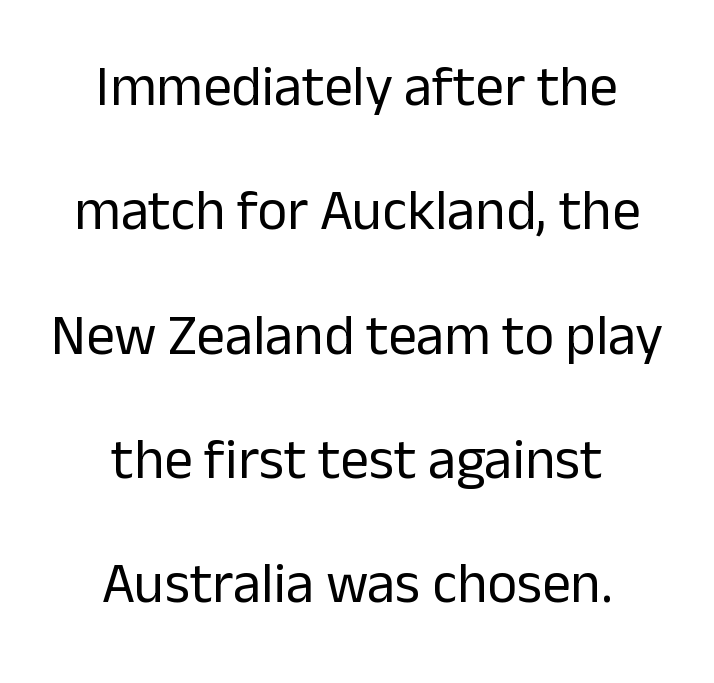
Q: Is the text bold? A: No.
Q: Is the text italic (slanted)? A: No, it is upright.
Q: Is the typeface a serif or a sans-serif typeface? A: Sans-serif.
Q: Is the text underlined? A: No.
Q: How is the paragraph aligned? A: Centered.
Q: Is the spacing between letters normal or unusually wide? A: Normal.
Q: Is the spacing between lines tight, normal or loose? A: Loose.
Q: Width (condensed, normal, or wide)? A: Normal.
Q: Stroke contrast? A: Low.
Q: x-height? A: Medium.
Q: Monospaced? A: No.
